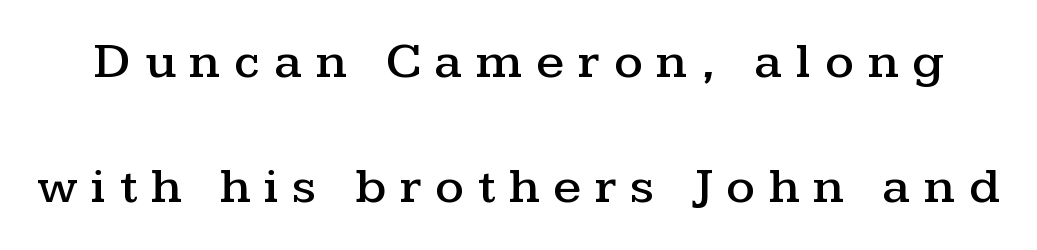
Vertically, the passage feels expansive, rows floating well apart. Proportional: the letters do not fall into vertical columns. Stroke terminals: seriffed. This sample uses expanded letter spacing, leaving extra air between glyphs. If you drew a line through each stem, it would be perfectly vertical. Plain, unruled lines of type.
